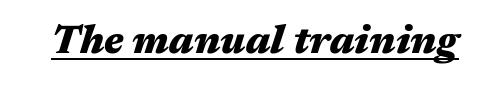
Character widths vary here, with narrow letters taking less room than wide ones. Set as a true bold cut, around the 700 mark. Glance below the letters and you will spot a drawn line. The letters are slanted; this is an italic face. You could call the tracking neutral — neither tight nor loose.
